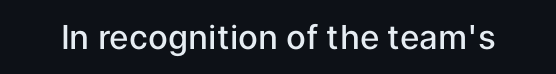
Q: Is the text bold? A: Semi-bold.
Q: Is the text italic (slanted)? A: No, it is upright.
Q: Is the typeface a serif or a sans-serif typeface? A: Sans-serif.
Q: Is the text underlined? A: No.
Q: Is the spacing between letters normal or unusually wide? A: Normal.
Q: Width (condensed, normal, or wide)? A: Normal.
Q: Stroke contrast? A: Low.
Q: x-height? A: Medium.
Q: Monospaced? A: No.
